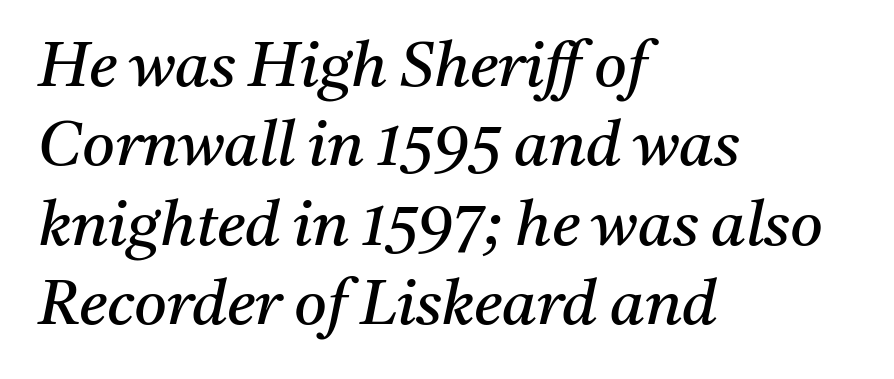
On a weight scale, this lands at 450 or below. The rendering shows small feet on the letterforms — a serif design. Words appear dense and cohesive because spacing is normal. Words float on clear page, feet unadorned.
